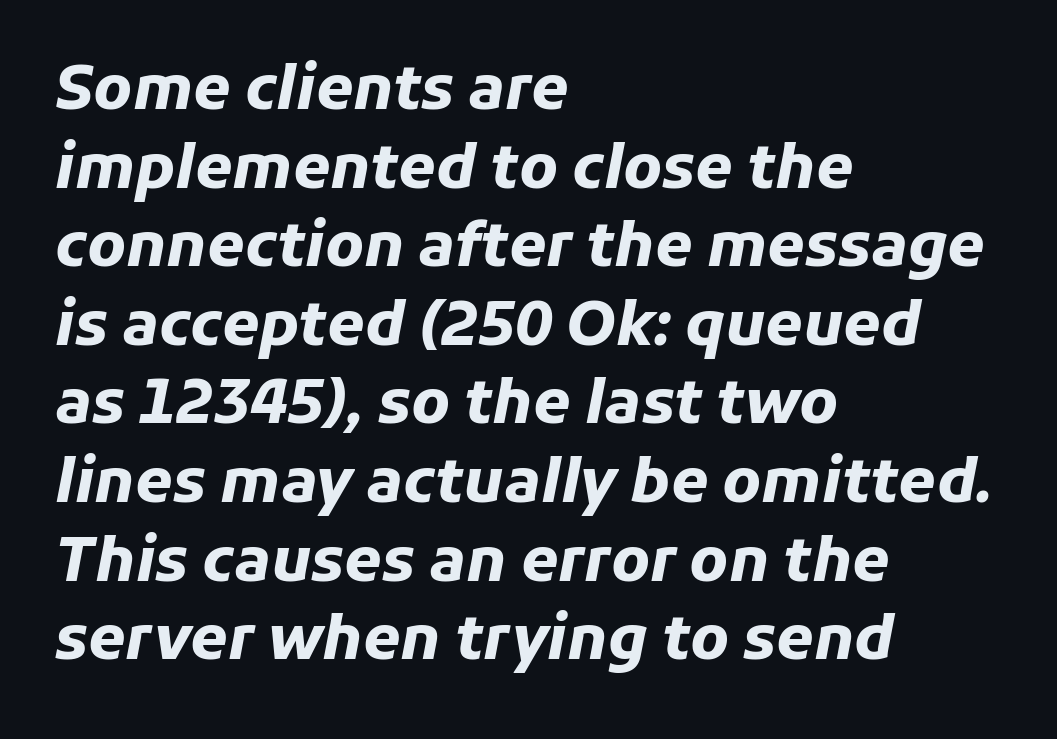
Q: Is the text bold? A: Yes.
Q: Is the text italic (slanted)? A: Yes, it leans right by about 11 degrees.
Q: Is the text underlined? A: No.
Q: How is the paragraph aligned? A: Left-aligned.
Q: Is the spacing between letters normal or unusually wide? A: Normal.
Q: Is the spacing between lines tight, normal or loose? A: Normal.
Q: Width (condensed, normal, or wide)? A: Normal.
Q: Stroke contrast? A: Low.
Q: x-height? A: Medium.
Q: Monospaced? A: No.
